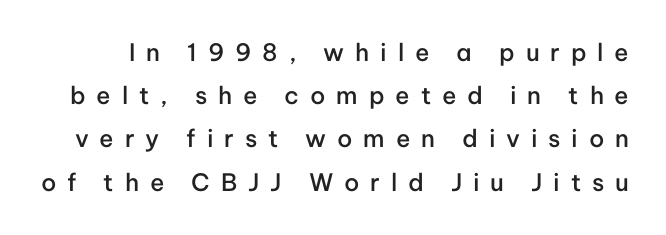
Observe the wide spacing: letters keep a clear distance from each other. Designer's note — italics off, roman on. I'd describe the lettering as semibold — firm but not a full bold. Letters rest on an invisible, unmarked baseline.
